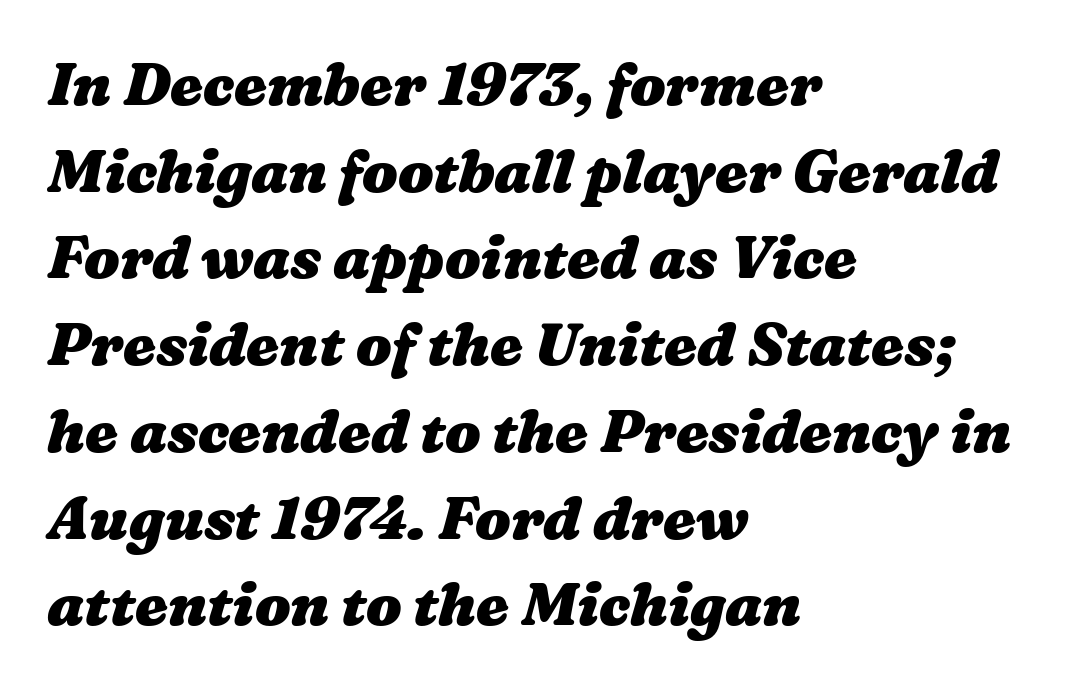
The image shows 59 px heavy, wide type; set left-aligned, normal line spacing (1.47x), normal letter spacing, not underlined; medium stroke contrast and a medium x-height.
